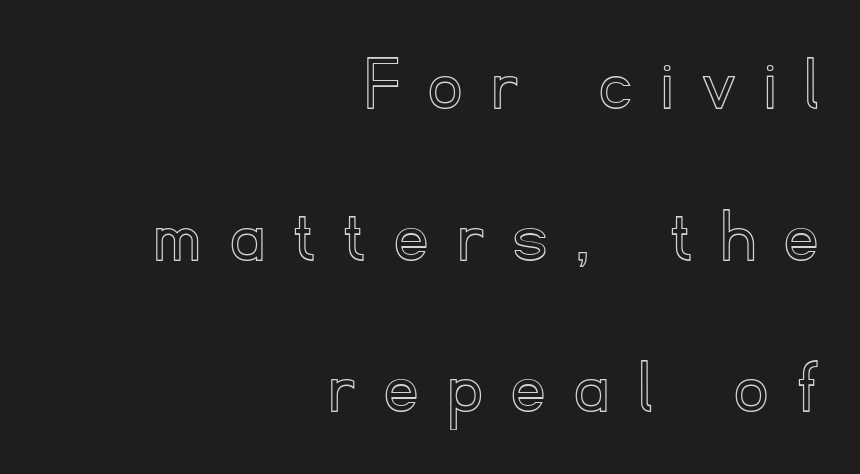
Q: Is the text italic (slanted)? A: No, it is upright.
Q: Is the text underlined? A: No.
Q: How is the paragraph aligned? A: Right-aligned.
Q: Is the spacing between letters normal or unusually wide? A: Unusually wide.
Q: Is the spacing between lines tight, normal or loose? A: Loose.
Q: Width (condensed, normal, or wide)? A: Normal.
Q: x-height? A: Small.
Q: Monospaced? A: No.
